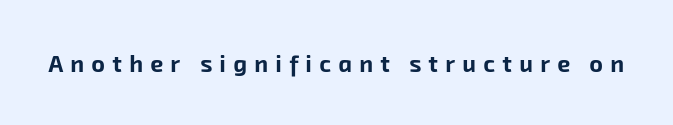
The tracking jumps out immediately: characters are airy and widely separated. Words float on clear page, feet unadorned. Bold? Absolutely — the strokes are thick and heavy.
